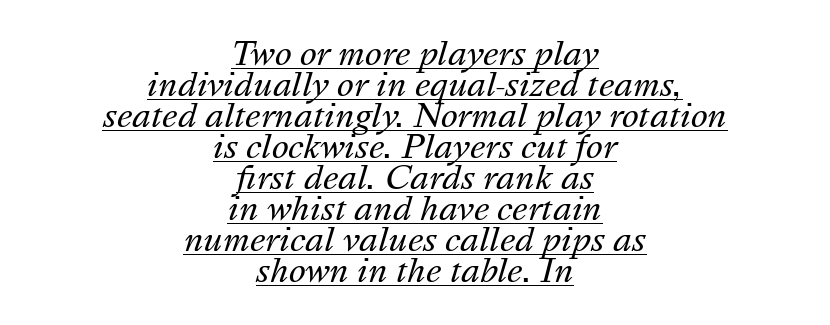
The image shows 32 px regular-weight type, italic (leaning right); set centered, tight line spacing (0.97x), normal letter spacing, underlined; medium stroke contrast and a medium x-height.
